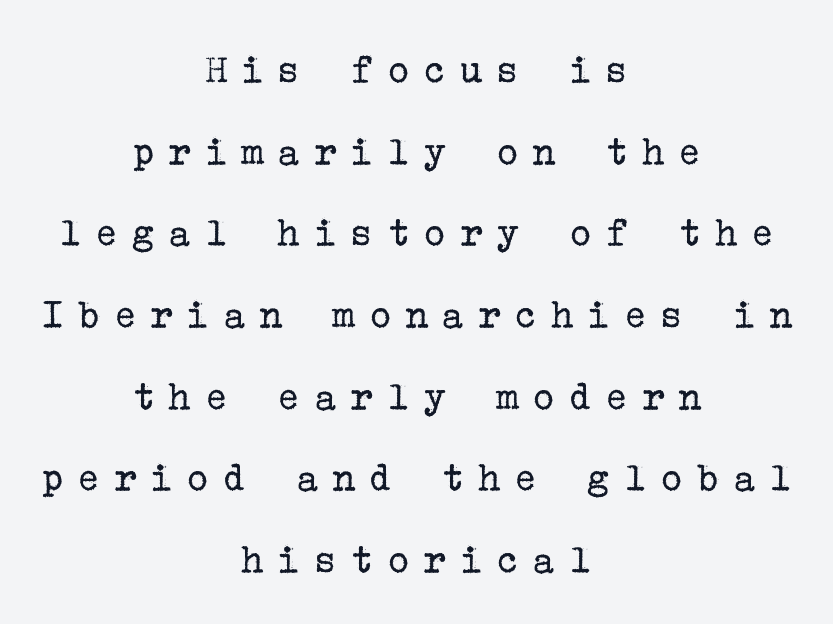
Q: Is the text bold? A: No.
Q: Is the text italic (slanted)? A: No, it is upright.
Q: Is the typeface a serif or a sans-serif typeface? A: Serif.
Q: Is the text underlined? A: No.
Q: How is the paragraph aligned? A: Centered.
Q: Is the spacing between letters normal or unusually wide? A: Unusually wide.
Q: Is the spacing between lines tight, normal or loose? A: Loose.
Q: Width (condensed, normal, or wide)? A: Normal.
Q: Stroke contrast? A: Low.
Q: x-height? A: Medium.
